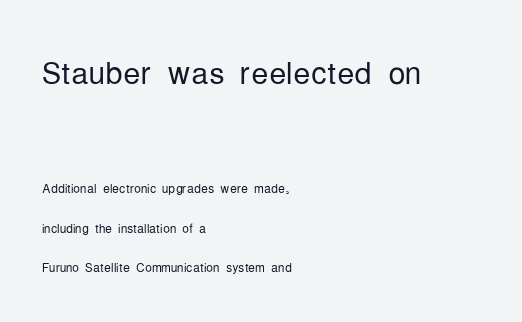
The image shows 43 px light, condensed sans-serif type, upright; set left-aligned, loose line spacing (2.32x), normal letter spacing, not underlined; the first (top) block is 2.53x larger; low stroke contrast and a medium x-height.
